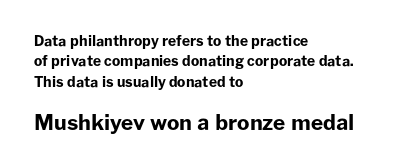
The letters stand straight up with perfectly vertical stems. Between one letter and the next there's only the usual sliver of space. All the whitespace from short lines collects on the right. I'd describe the lettering as bold — thick and assertive.
